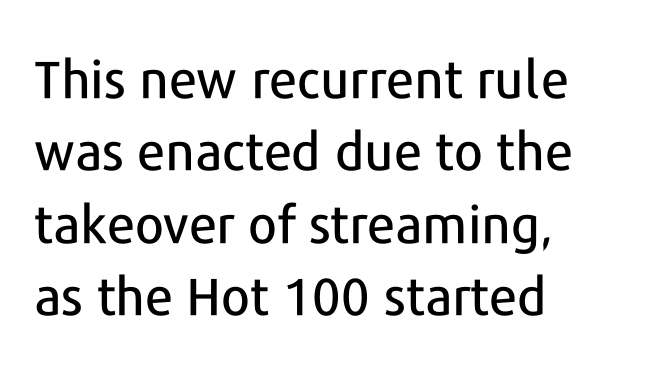
Ascenders rise straight up at ninety degrees. Vertical spacing — default. How are the letters spaced? Ordinarily, with no added tracking. Observe the absence of serifs on each vertical stroke in this sample. Any mark beneath the type? The region is blank.
